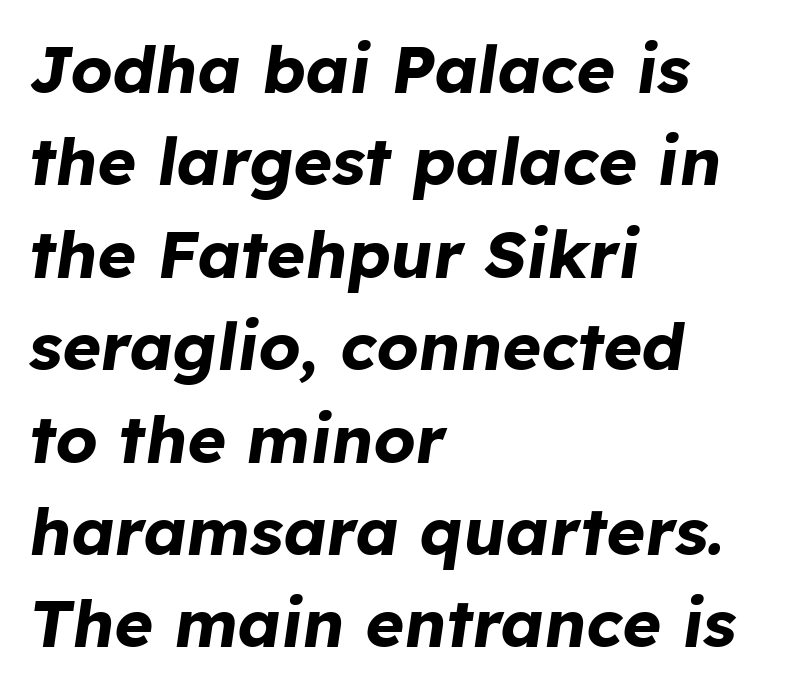
The image shows 66 px bold type, italic (leaning right); set left-aligned, normal line spacing (1.4x), normal letter spacing, not underlined; low stroke contrast and a medium x-height.
